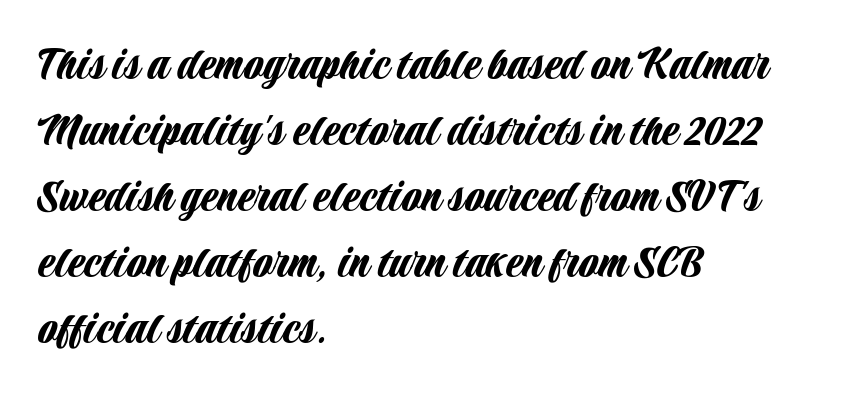
{"serif": "no", "width": "condensed", "stroke_contrast": "low", "x_height": "large", "monospaced": "no", "underline": "no", "align": "left", "line_spacing": "normal", "line_spacing_ratio": 1.32, "letter_spacing": "normal", "letter_spacing_em": 0.0, "glyph_px": 50}
